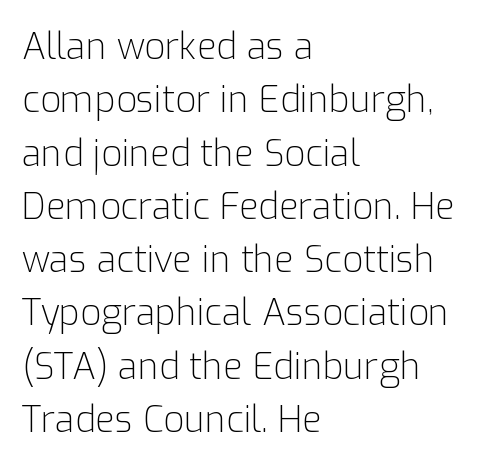
The image shows 36 px light sans-serif type, upright; set left-aligned, normal line spacing (1.48x), normal letter spacing, not underlined; low stroke contrast and a medium x-height.
